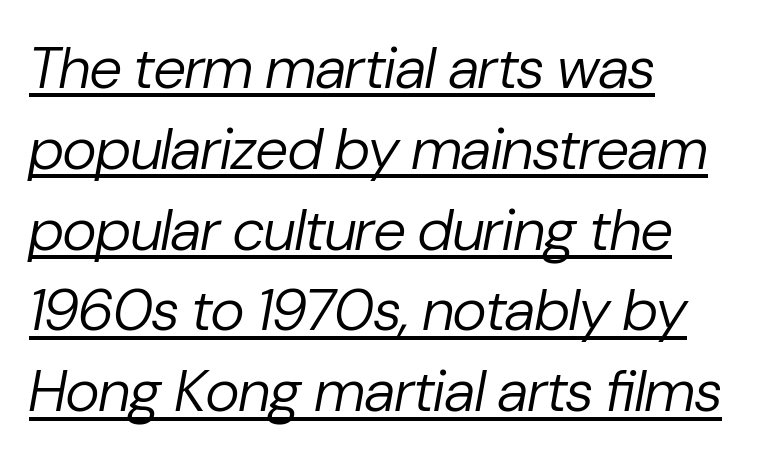
This sample uses plain, unmodified letter spacing. Letters have the restrained weight of plain body copy at most. What's the leading like? Ordinary, nothing unusual. Tall strokes in this sample are angled rather than plumb.
